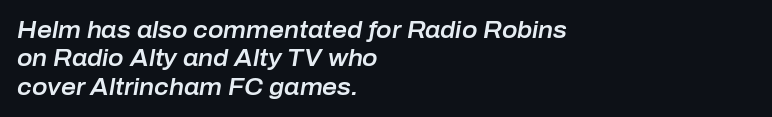
Q: Is the text italic (slanted)? A: Yes, it leans right by about 10 degrees.
Q: Is the text underlined? A: No.
Q: How is the paragraph aligned? A: Left-aligned.
Q: Is the spacing between letters normal or unusually wide? A: Normal.
